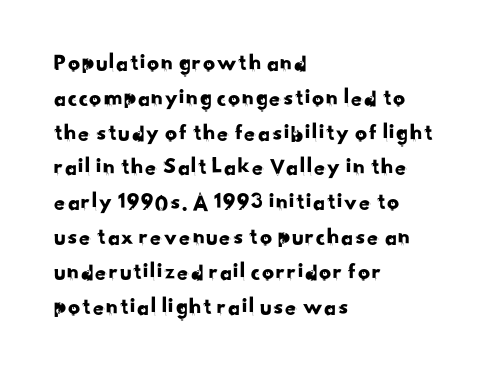
Q: Is the text underlined? A: No.
Q: How is the paragraph aligned? A: Left-aligned.
Q: Is the spacing between letters normal or unusually wide? A: Normal.
Q: Is the spacing between lines tight, normal or loose? A: Normal.
